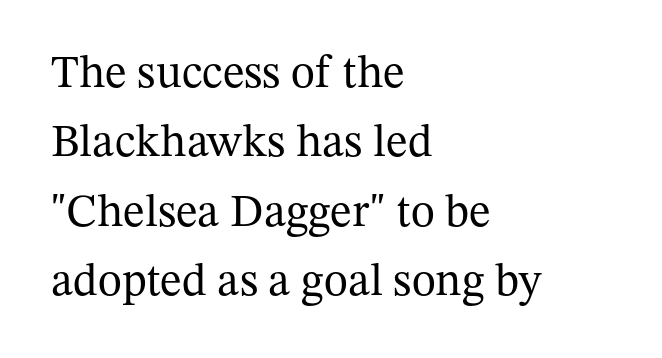
{"serif": "yes", "italic": "no", "bold": "no", "weight": "regular", "width": "normal", "stroke_contrast": "medium", "x_height": "medium", "monospaced": "no", "underline": "no", "align": "left", "line_spacing": "normal", "line_spacing_ratio": 1.51, "letter_spacing": "normal", "letter_spacing_em": 0.0, "glyph_px": 46}
